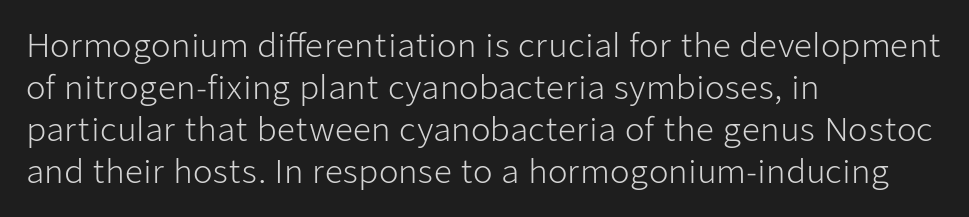
The image shows 32 px light sans-serif type, upright; set left-aligned, normal line spacing (1.31x), normal letter spacing, not underlined; low stroke contrast and a medium x-height.
